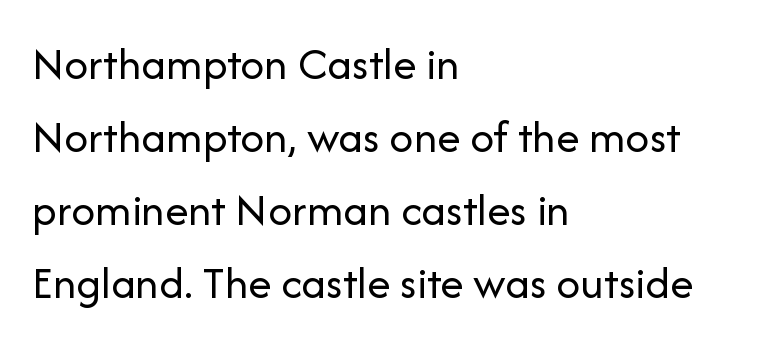
Only glyphs here, with clear space below each row. Weight class: somewhere from thin through regular. Do the characters align in a grid? No, the font is proportional. A typesetter would label this face a sans. How would I describe the line gaps? Plain and ordinary. In terms of letterspacing, this is plain default setting.
